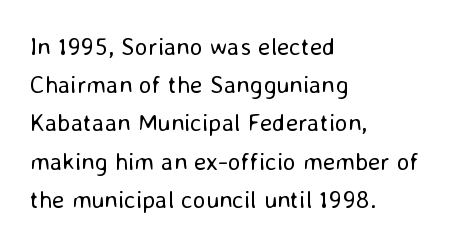
The glyphs are unaccompanied by any horizontal stroke below them. Posture: vertical. These lines keep a tight, regular rhythm from letter to letter. Interline gaps are of average width in this sample. The paragraph shown leans on its left margin.
